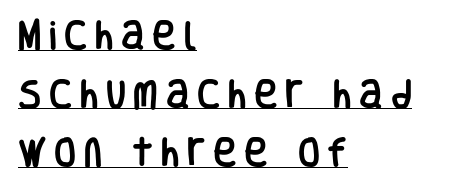
The image shows 32 px condensed sans-serif type, upright; set left-aligned, line spacing 1.83x, unusually wide letter spacing (+0.24 em), underlined; low stroke contrast and a large x-height.
